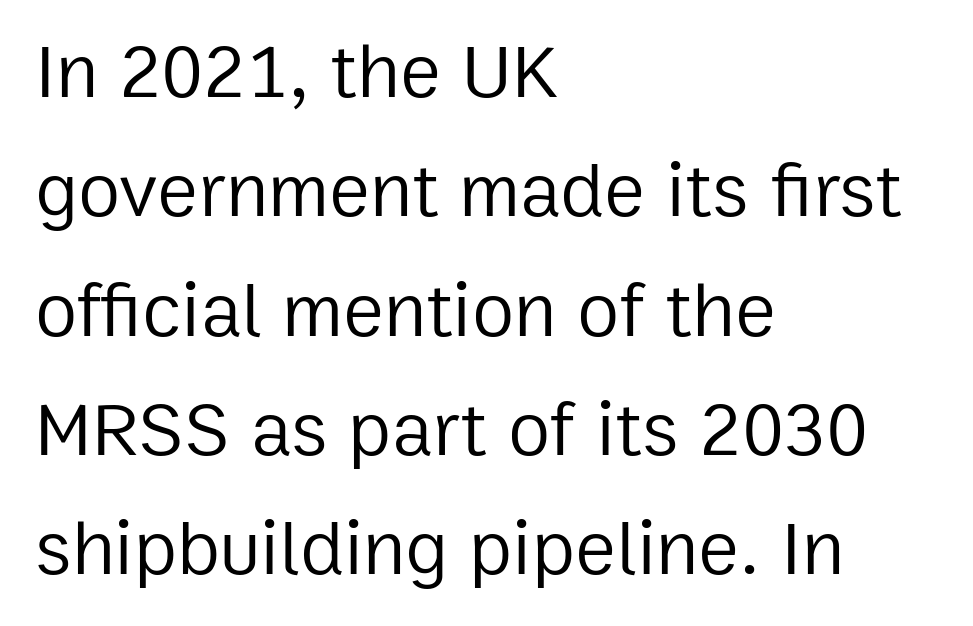
The image shows 77 px regular-weight sans-serif type, upright; set left-aligned, normal line spacing (1.55x), normal letter spacing, not underlined; low stroke contrast and a medium x-height.
